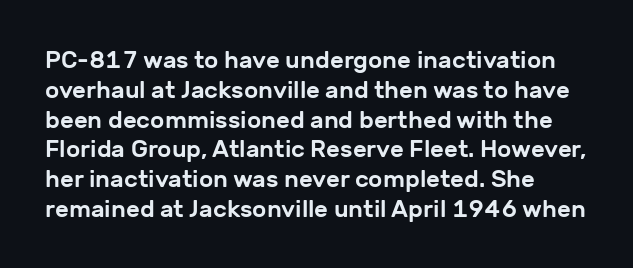
Every stem runs plumb, perpendicular to the baseline. Clear beneath every line of the passage. Observe the ordinary spacing: letters are neighbours, not strangers.
